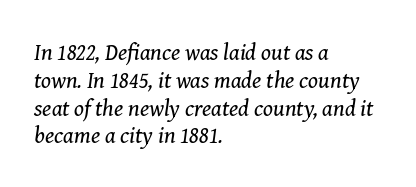
Q: Is the text bold? A: No.
Q: Is the text italic (slanted)? A: Yes, it leans right by about 8 degrees.
Q: Is the text underlined? A: No.
Q: How is the paragraph aligned? A: Left-aligned.
Q: Is the spacing between letters normal or unusually wide? A: Normal.
